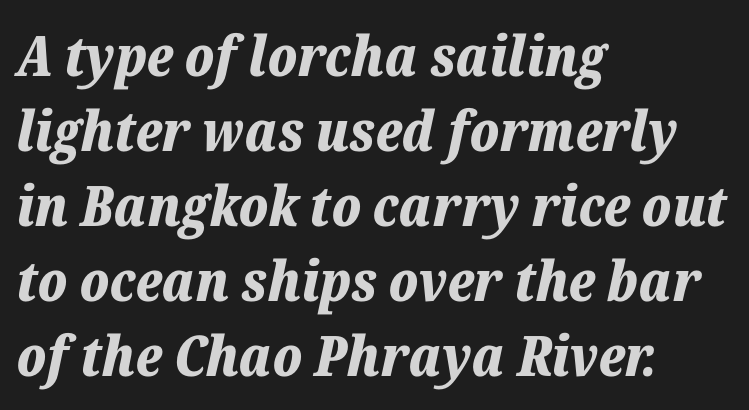
Q: Is the text bold? A: Yes.
Q: Is the text italic (slanted)? A: Yes, it leans right by about 12 degrees.
Q: Is the text underlined? A: No.
Q: How is the paragraph aligned? A: Left-aligned.
Q: Is the spacing between letters normal or unusually wide? A: Normal.
Q: Is the spacing between lines tight, normal or loose? A: Normal.
Q: Width (condensed, normal, or wide)? A: Normal.
Q: Stroke contrast? A: Low.
Q: x-height? A: Medium.
Q: Monospaced? A: No.
